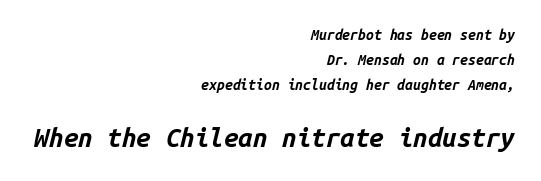
Q: Is the text bold? A: Yes.
Q: Is the text italic (slanted)? A: Yes, it leans right by about 14 degrees.
Q: Is the text underlined? A: No.
Q: How is the paragraph aligned? A: Right-aligned.
Q: Is the spacing between letters normal or unusually wide? A: Normal.
Q: Which block of text is set in a larger size, the first (top) or the second (bottom)? A: The second (bottom) one.
